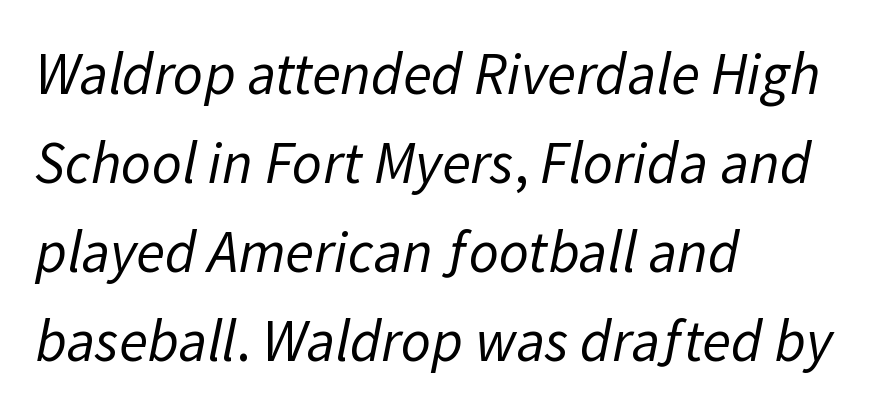
Think of a printed novel: that variable character pitch is what you see here. Grotesque or geometric, the face here clearly has no serifs. The setting favours the left margin, as ordinary paragraphs usually do. Vertical stems look standard width or narrower in stroke. The line-height multiplier appears to be the usual default. Short note: letters normally spaced.
